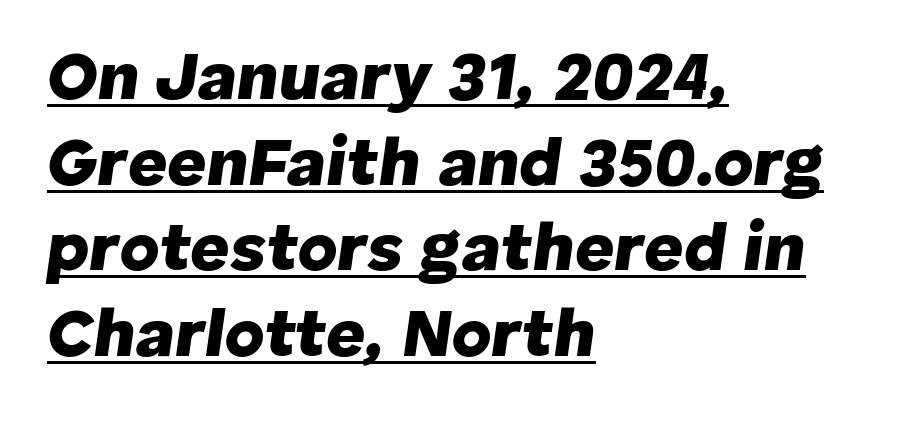
The image shows 68 px heavy type, italic (leaning right); set left-aligned, normal line spacing (1.26x), normal letter spacing, underlined; low stroke contrast and a medium x-height.
